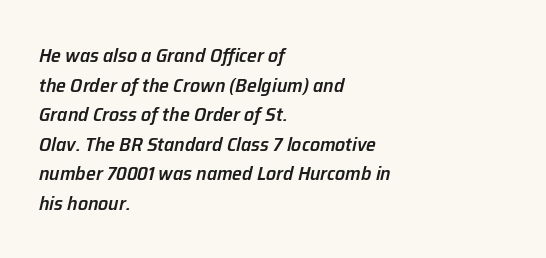
The image shows 20 px text type, italic (leaning right); set left-aligned, normal line spacing (1.48x), normal letter spacing, not underlined.
